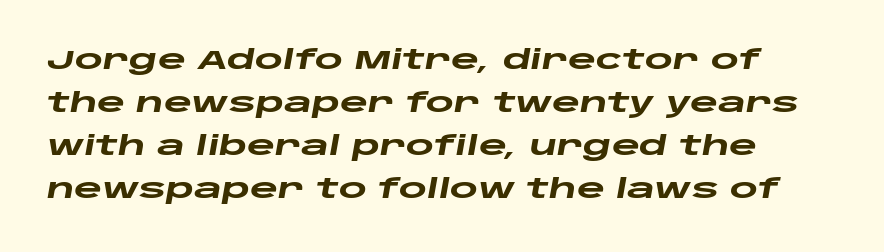
The image shows 27 px bold type, italic (leaning right); set left-aligned, normal line spacing (1.59x), normal letter spacing, not underlined.
